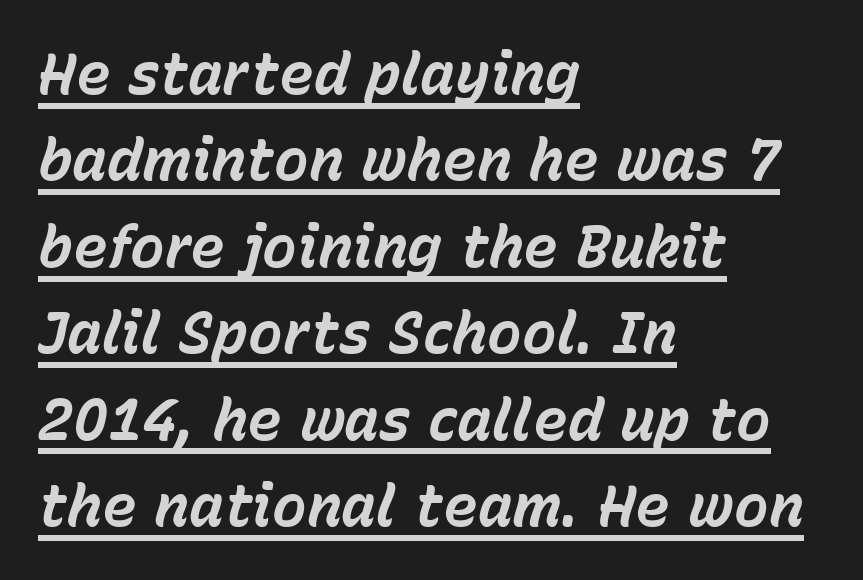
The image shows 58 px bold type, italic (leaning right); set left-aligned, normal line spacing (1.49x), normal letter spacing, underlined; low stroke contrast and a medium x-height.
